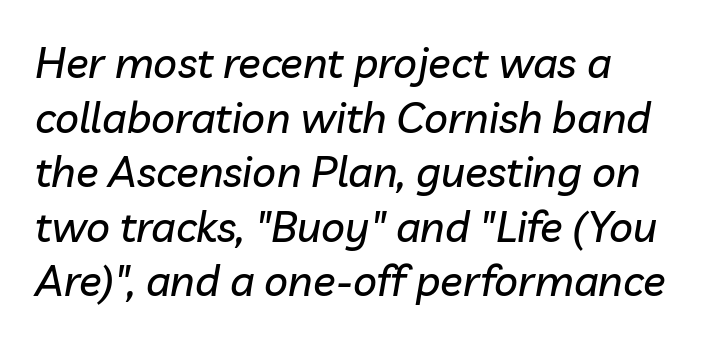
Q: Is the text italic (slanted)? A: Yes, it leans right by about 10 degrees.
Q: Is the text underlined? A: No.
Q: How is the paragraph aligned? A: Left-aligned.
Q: Is the spacing between letters normal or unusually wide? A: Normal.
Q: Is the spacing between lines tight, normal or loose? A: Normal.
Q: Width (condensed, normal, or wide)? A: Normal.
Q: Stroke contrast? A: Low.
Q: x-height? A: Medium.
Q: Monospaced? A: No.
